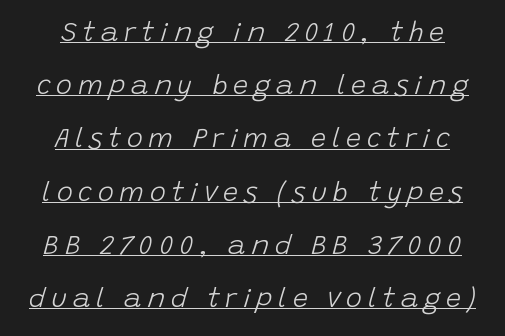
What decoration does the sample have? An underline. Notice how the stems are inclined rather than vertical — that's the hallmark of italics. No chunkiness to these letters — they're not bold. The passage shown has open, widely tracked lettering throughout.
